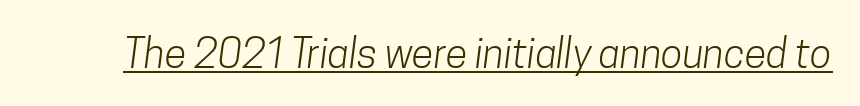
The image shows 40 px light, condensed sans-serif type; set normal letter spacing, underlined; low stroke contrast and a medium x-height.
